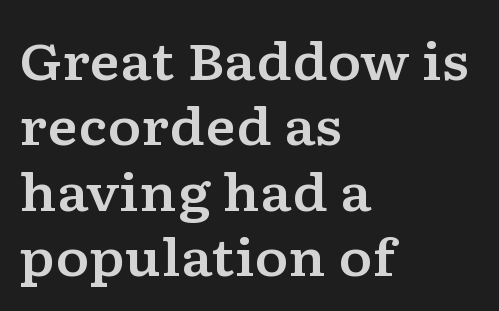
Q: Is the text italic (slanted)? A: No, it is upright.
Q: Is the typeface a serif or a sans-serif typeface? A: Serif.
Q: Is the text underlined? A: No.
Q: How is the paragraph aligned? A: Left-aligned.
Q: Is the spacing between letters normal or unusually wide? A: Normal.
Q: Is the spacing between lines tight, normal or loose? A: Normal.
Q: Width (condensed, normal, or wide)? A: Wide.
Q: Stroke contrast? A: Low.
Q: x-height? A: Medium.
Q: Monospaced? A: No.
